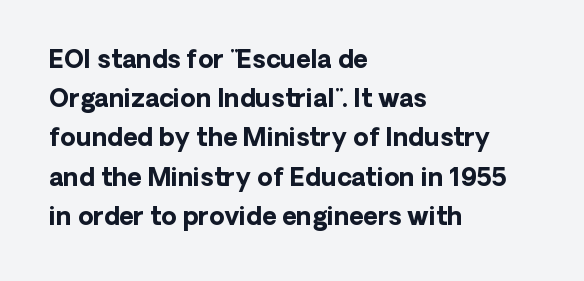
There is no visible air inserted between adjacent glyphs. This sample is left-justified, so line endings fall wherever the words run out. Normally led — the rows are evenly, conventionally spaced. The lettering holds an erect, upright posture throughout.
